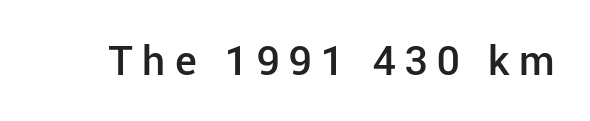
Q: Is the text bold? A: Semi-bold.
Q: Is the text italic (slanted)? A: No, it is upright.
Q: Is the typeface a serif or a sans-serif typeface? A: Sans-serif.
Q: Is the text underlined? A: No.
Q: Is the spacing between letters normal or unusually wide? A: Unusually wide.
Q: Width (condensed, normal, or wide)? A: Normal.
Q: Stroke contrast? A: Low.
Q: x-height? A: Medium.
Q: Monospaced? A: No.
